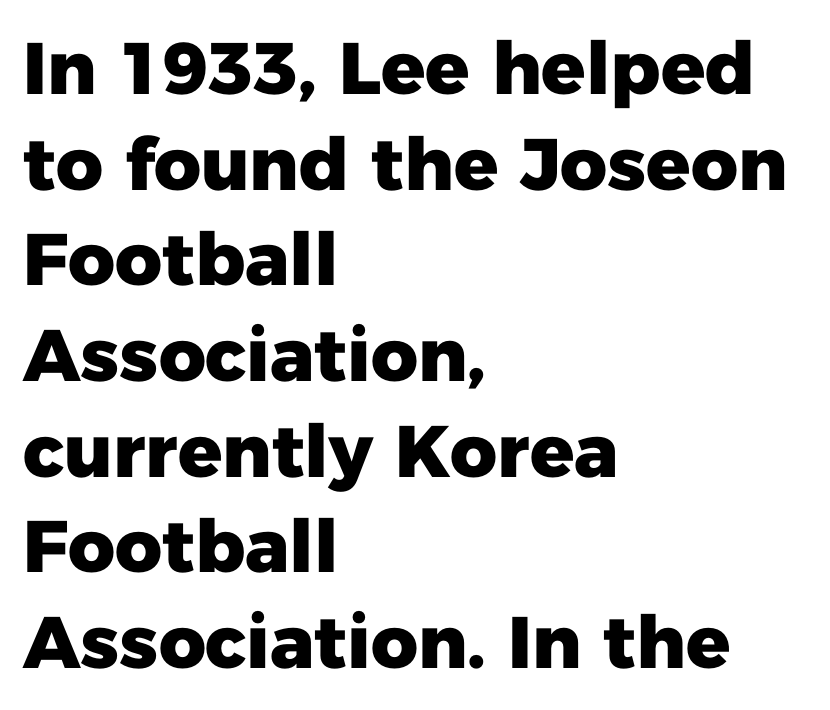
Q: Is the text bold? A: Yes.
Q: Is the text italic (slanted)? A: No, it is upright.
Q: Is the typeface a serif or a sans-serif typeface? A: Sans-serif.
Q: Is the text underlined? A: No.
Q: How is the paragraph aligned? A: Left-aligned.
Q: Is the spacing between letters normal or unusually wide? A: Normal.
Q: Is the spacing between lines tight, normal or loose? A: Normal.
Q: Width (condensed, normal, or wide)? A: Normal.
Q: Stroke contrast? A: Low.
Q: x-height? A: Medium.
Q: Monospaced? A: No.
